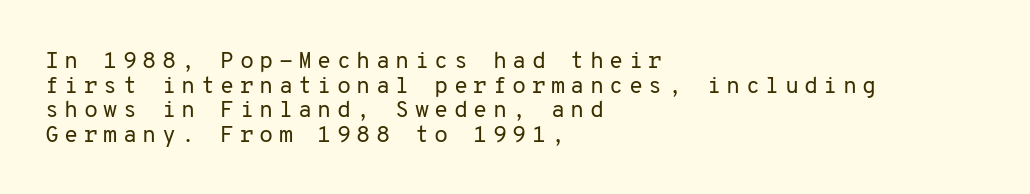
The image shows 23 px text type, upright; set left-aligned, tight line spacing (1.07x), unusually wide letter spacing (+0.23 em), not underlined.
